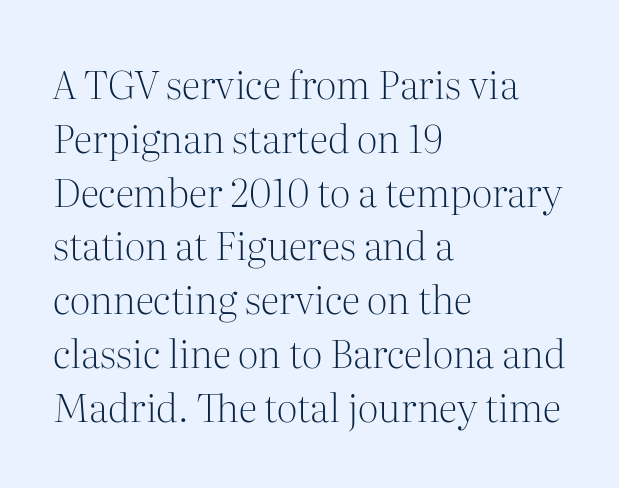
{"serif": "yes", "italic": "no", "bold": "no", "weight": "light", "width": "normal", "stroke_contrast": "medium", "x_height": "medium", "monospaced": "no", "underline": "no", "align": "left", "line_spacing": "normal", "line_spacing_ratio": 1.38, "letter_spacing": "normal", "letter_spacing_em": 0.0, "glyph_px": 39}
